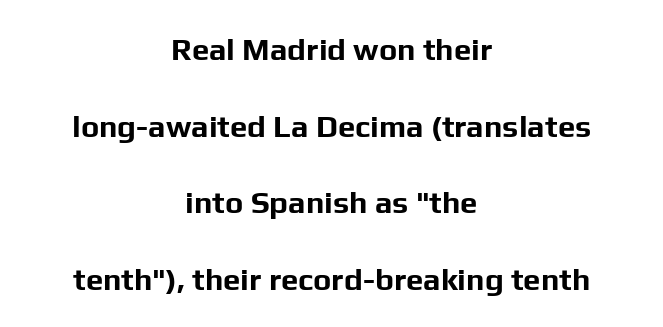
The type is set solid horizontally, with unmodified tracking. Visually the block forms a symmetrical silhouette, jagged on both flanks. Note the varied advance widths — an 'i' is clearly narrower than an 'm'. Serif or sans? Sans — the stroke terminals are bare. The passage shown is not underscored anywhere.
